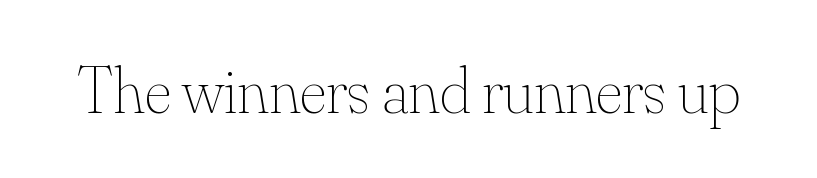
The image shows 67 px thin type, upright; set normal letter spacing, not underlined; medium stroke contrast and a small x-height.
